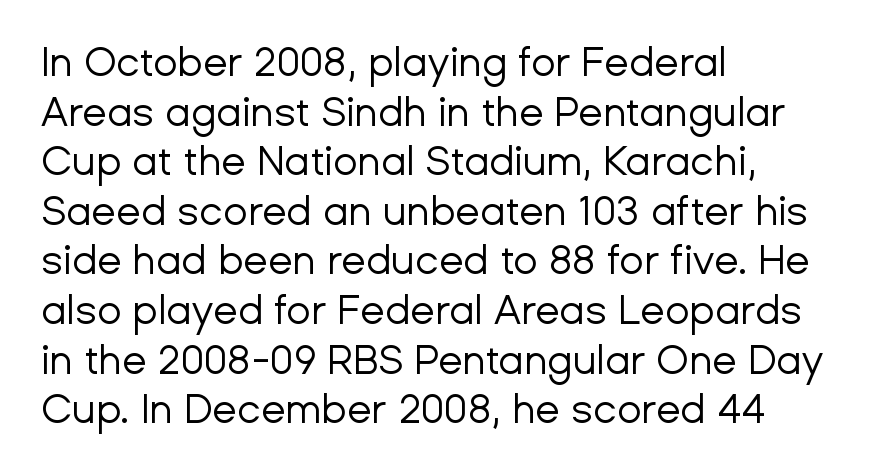
{"serif": "no", "italic": "no", "bold": "no", "weight": "regular", "width": "normal", "stroke_contrast": "low", "x_height": "medium", "monospaced": "no", "underline": "no", "align": "left", "line_spacing_ratio": 1.24, "letter_spacing": "normal", "letter_spacing_em": 0.0, "glyph_px": 40}
